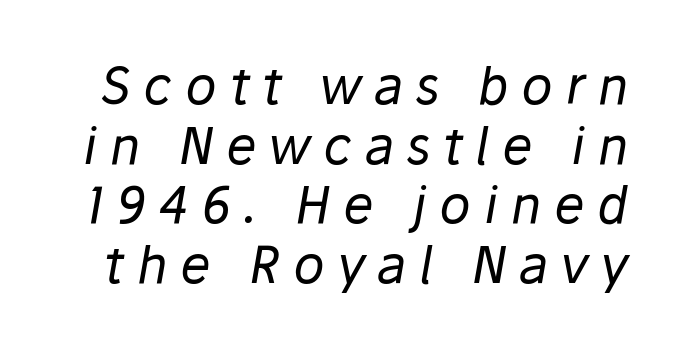
Q: Is the text bold? A: No.
Q: Is the text italic (slanted)? A: Yes, it leans right by about 10 degrees.
Q: Is the text underlined? A: No.
Q: Is the spacing between letters normal or unusually wide? A: Unusually wide.
Q: Width (condensed, normal, or wide)? A: Normal.
Q: Stroke contrast? A: Low.
Q: x-height? A: Medium.
Q: Monospaced? A: No.
